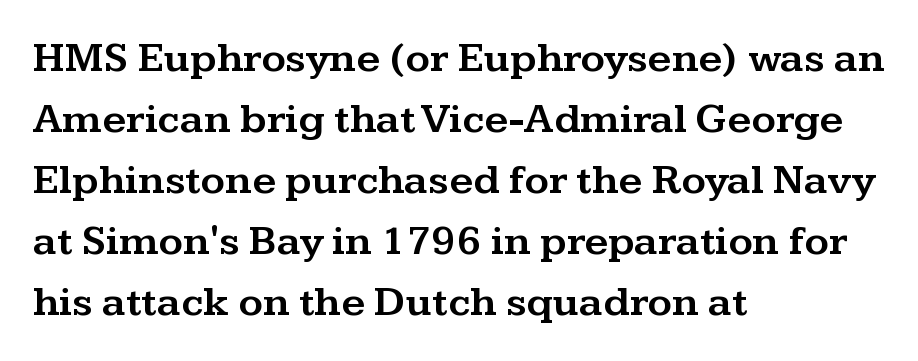
{"serif": "yes", "italic": "no", "width": "wide", "stroke_contrast": "medium", "x_height": "medium", "monospaced": "no", "underline": "no", "align": "left", "line_spacing": "normal", "line_spacing_ratio": 1.45, "letter_spacing": "normal", "letter_spacing_em": 0.0, "glyph_px": 42}
